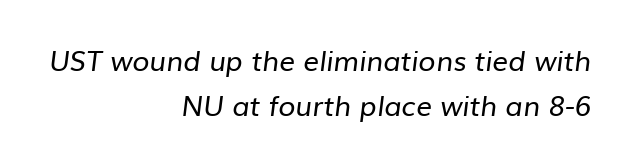
{"serif": "no", "bold": "no", "weight": "regular", "width": "normal", "stroke_contrast": "low", "x_height": "medium", "monospaced": "no", "underline": "no", "align": "right", "line_spacing": "normal", "line_spacing_ratio": 1.62, "letter_spacing": "normal", "letter_spacing_em": 0.0, "glyph_px": 28}
